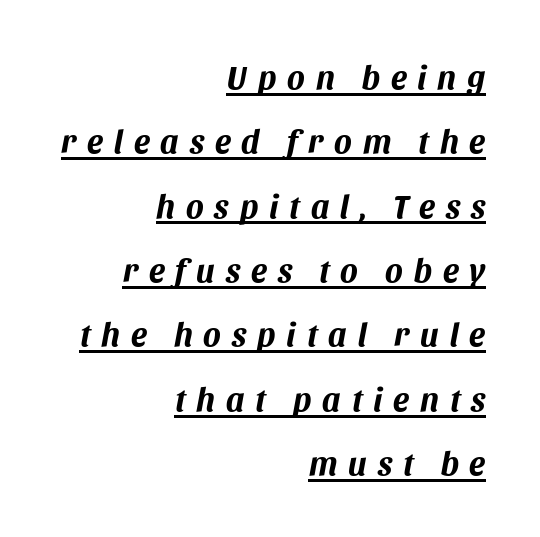
Q: Is the text bold? A: Yes.
Q: Is the text italic (slanted)? A: Yes, it leans right by about 11 degrees.
Q: Is the text underlined? A: Yes.
Q: How is the paragraph aligned? A: Right-aligned.
Q: Is the spacing between letters normal or unusually wide? A: Unusually wide.
Q: Is the spacing between lines tight, normal or loose? A: Loose.
Q: Width (condensed, normal, or wide)? A: Normal.
Q: Stroke contrast? A: Medium.
Q: x-height? A: Large.
Q: Monospaced? A: No.
